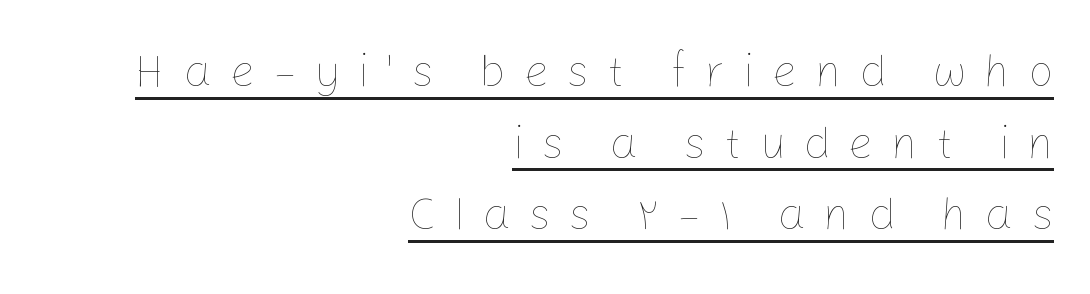
{"italic": "no", "bold": "no", "weight": "thin", "width": "normal", "stroke_contrast": "low", "x_height": "medium", "monospaced": "no", "underline": "yes", "align": "right", "line_spacing": "normal", "line_spacing_ratio": 1.59, "letter_spacing": "wide", "letter_spacing_em": 0.39, "glyph_px": 45}
